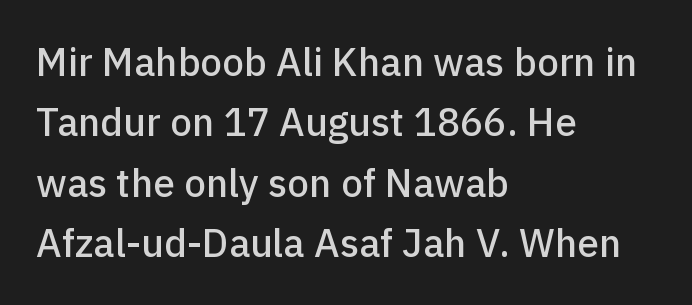
The image shows 39 px sans-serif type, upright; set left-aligned, normal line spacing (1.55x), normal letter spacing, not underlined; low stroke contrast and a medium x-height.
